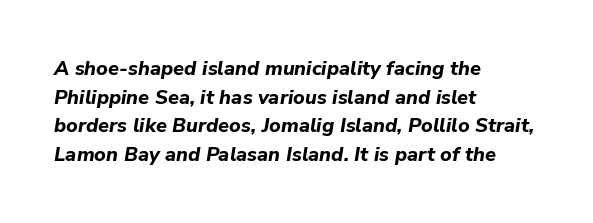
Interline gaps are of average width in this sample. Quick note: italic. In CSS terms this would be text-align: left. The baseline area is clear.
